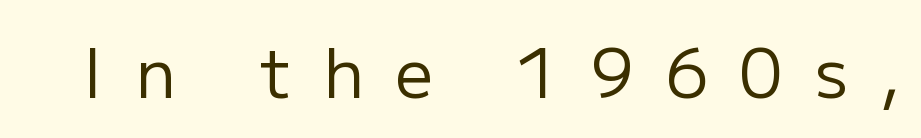
Q: Is the text bold? A: No.
Q: Is the text italic (slanted)? A: No, it is upright.
Q: Is the typeface a serif or a sans-serif typeface? A: Sans-serif.
Q: Is the text underlined? A: No.
Q: Is the spacing between letters normal or unusually wide? A: Unusually wide.
Q: Width (condensed, normal, or wide)? A: Normal.
Q: Stroke contrast? A: Low.
Q: x-height? A: Medium.
Q: Monospaced? A: No.
